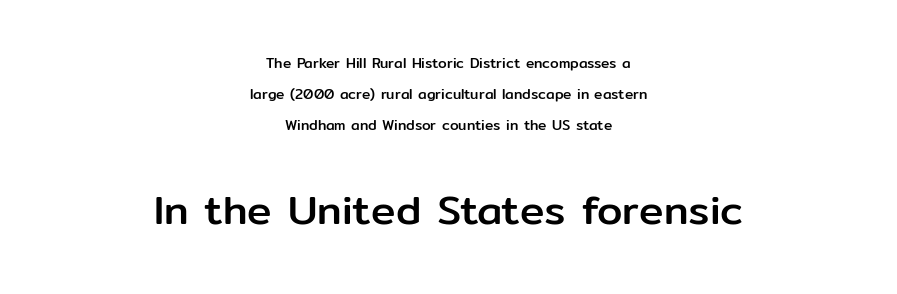
Q: Is the text italic (slanted)? A: No, it is upright.
Q: Is the typeface a serif or a sans-serif typeface? A: Sans-serif.
Q: Is the text underlined? A: No.
Q: How is the paragraph aligned? A: Centered.
Q: Is the spacing between letters normal or unusually wide? A: Normal.
Q: Is the spacing between lines tight, normal or loose? A: Loose.
Q: Which block of text is set in a larger size, the first (top) or the second (bottom)? A: The second (bottom) one.
Q: Width (condensed, normal, or wide)? A: Normal.
Q: Stroke contrast? A: Low.
Q: x-height? A: Medium.
Q: Monospaced? A: No.
